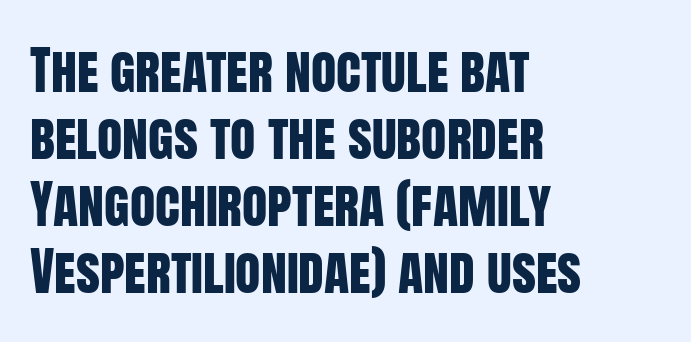
The letters carry no serifs — their stems end cleanly without finishing strokes. No word sits above an underline. Here the glyphs are tracked normally, forming tight word shapes. Designer's note — italics off, roman on. The face used here is proportionally spaced, like ordinary book or web type.
